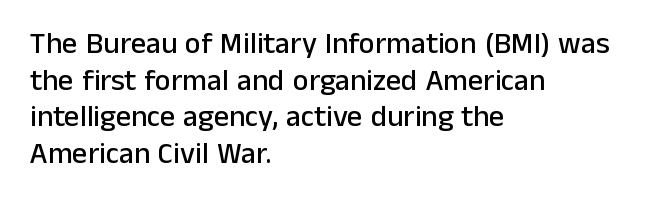
Q: Is the text italic (slanted)? A: No, it is upright.
Q: Is the typeface a serif or a sans-serif typeface? A: Sans-serif.
Q: Is the text underlined? A: No.
Q: How is the paragraph aligned? A: Left-aligned.
Q: Is the spacing between letters normal or unusually wide? A: Normal.
Q: Width (condensed, normal, or wide)? A: Normal.
Q: Stroke contrast? A: Low.
Q: x-height? A: Medium.
Q: Monospaced? A: No.
